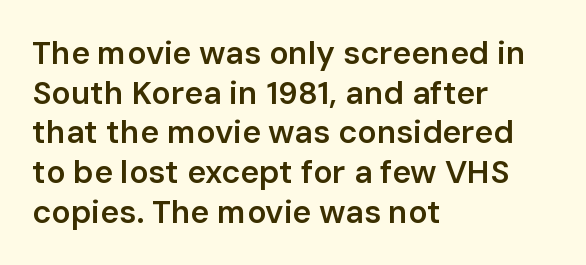
{"serif": "no", "italic": "no", "bold": "semi", "weight": "semibold", "width": "normal", "stroke_contrast": "low", "x_height": "medium", "monospaced": "no", "underline": "no", "align": "left", "line_spacing_ratio": 1.24, "letter_spacing": "normal", "letter_spacing_em": 0.0, "glyph_px": 32}
